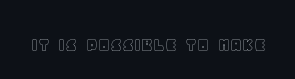
{"italic": "no", "underline": "no", "letter_spacing": "normal", "letter_spacing_em": 0.0, "glyph_px": 21}
